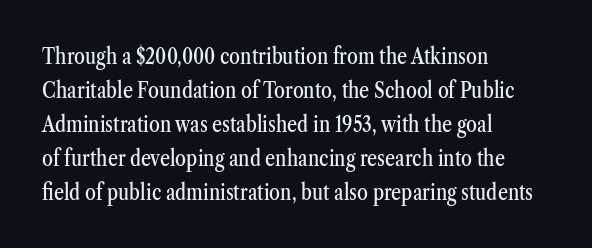
The image shows 22 px text type, upright; set left-aligned, normal line spacing (1.54x), normal letter spacing, not underlined.
